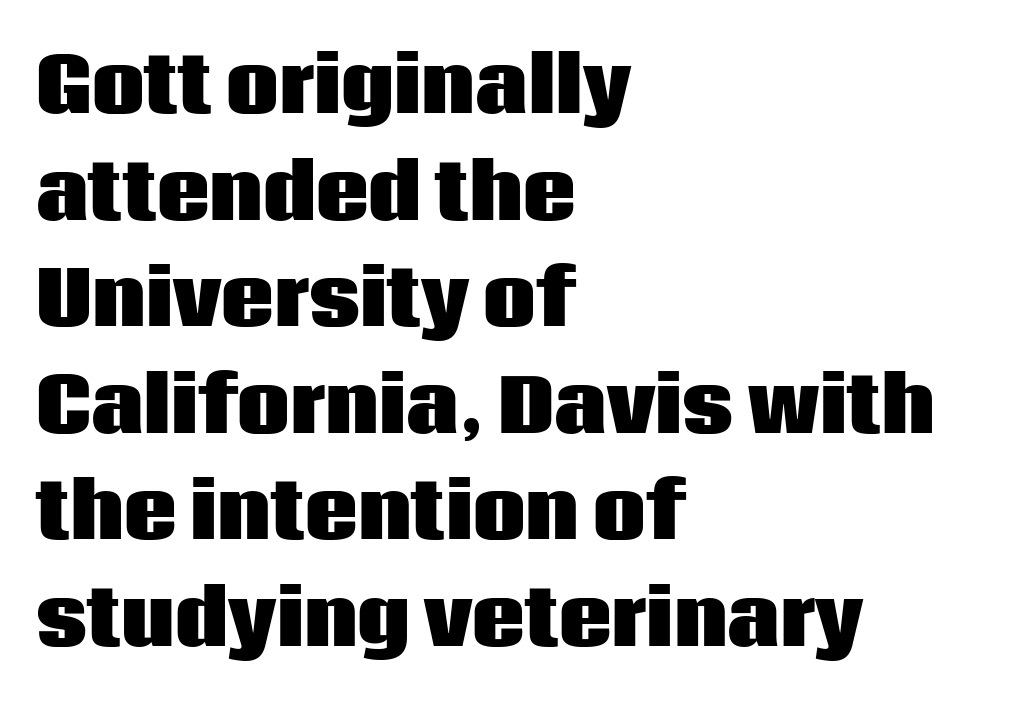
{"serif": "no", "italic": "no", "bold": "yes", "weight": "heavy", "width": "normal", "stroke_contrast": "low", "x_height": "large", "monospaced": "no", "underline": "no", "align": "left", "line_spacing": "normal", "line_spacing_ratio": 1.44, "letter_spacing": "normal", "letter_spacing_em": 0.0, "glyph_px": 74}
